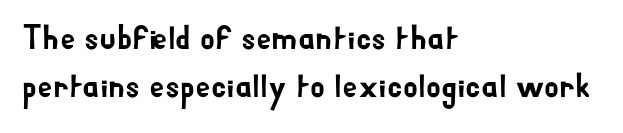
Look at the tracking — it's just the regular setting, nothing added. Every row of glyphs begins at an identical x-position on the left. In terms of posture, this sample is upright. In terms of letterform style, serifs are entirely absent. Notice how descenders clear the ascenders below comfortably — that's standard leading. These lines are rendered in a variable-pitch font.
